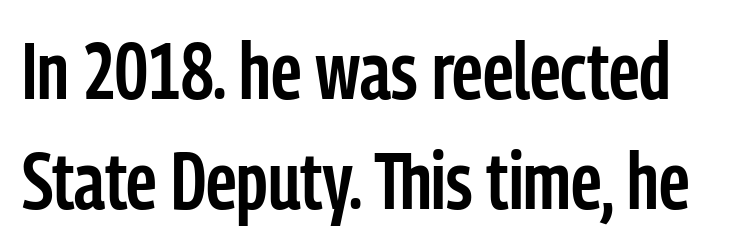
Q: Is the text bold? A: Semi-bold.
Q: Is the text italic (slanted)? A: No, it is upright.
Q: Is the typeface a serif or a sans-serif typeface? A: Sans-serif.
Q: Is the text underlined? A: No.
Q: Is the spacing between letters normal or unusually wide? A: Normal.
Q: Is the spacing between lines tight, normal or loose? A: Normal.
Q: Width (condensed, normal, or wide)? A: Condensed.
Q: Stroke contrast? A: Low.
Q: x-height? A: Medium.
Q: Monospaced? A: No.
